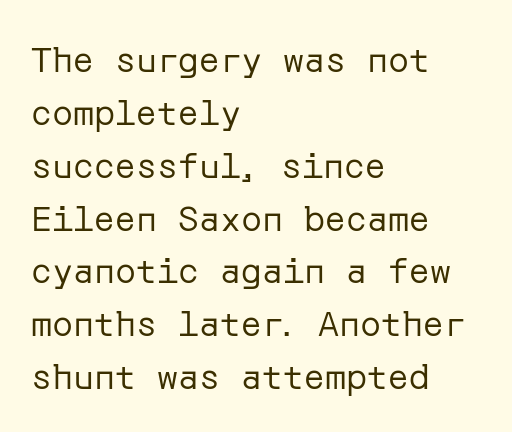
{"serif": "no", "italic": "no", "bold": "no", "weight": "regular", "width": "normal", "stroke_contrast": "low", "x_height": "medium", "underline": "no", "align": "left", "line_spacing": "normal", "line_spacing_ratio": 1.51, "letter_spacing": "normal", "letter_spacing_em": 0.0, "glyph_px": 35}
